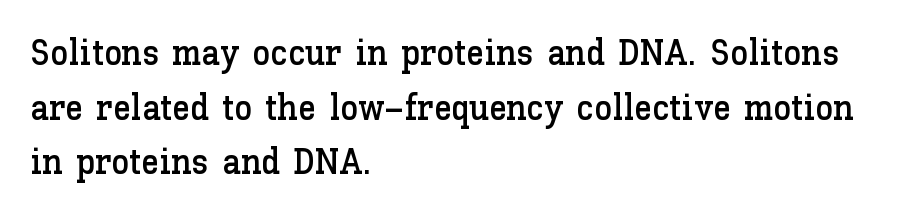
Q: Is the text italic (slanted)? A: No, it is upright.
Q: Is the text underlined? A: No.
Q: How is the paragraph aligned? A: Left-aligned.
Q: Is the spacing between letters normal or unusually wide? A: Normal.
Q: Is the spacing between lines tight, normal or loose? A: Normal.
Q: Width (condensed, normal, or wide)? A: Normal.
Q: Stroke contrast? A: Low.
Q: x-height? A: Medium.
Q: Monospaced? A: No.
